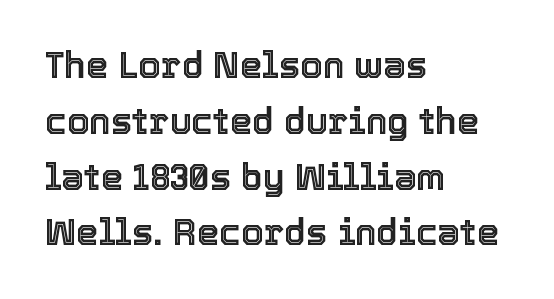
This rendering features lettering with no underline. Default kerning and tracking; the words read as compact shapes. One glance says typical: line gaps are just what's usual. Here the designer chose a conventional face with non-uniform glyph widths. The lines are quadded left. Rendered with straight, roman letterforms.
